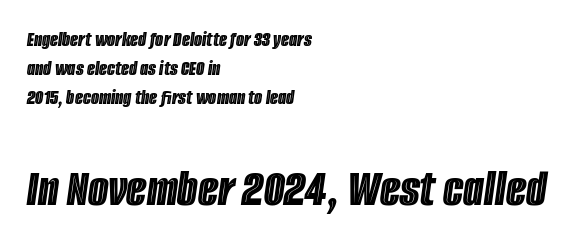
Q: Is the text italic (slanted)? A: Yes, it leans right by about 8 degrees.
Q: Is the text underlined? A: No.
Q: How is the paragraph aligned? A: Left-aligned.
Q: Is the spacing between letters normal or unusually wide? A: Normal.
Q: Is the spacing between lines tight, normal or loose? A: Normal.
Q: Which block of text is set in a larger size, the first (top) or the second (bottom)? A: The second (bottom) one.
Q: Width (condensed, normal, or wide)? A: Condensed.
Q: x-height? A: Large.
Q: Monospaced? A: No.
